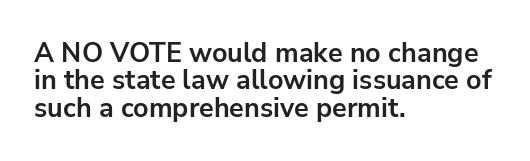
The image shows 27 px bold type, upright; set left-aligned, tight line spacing (1.01x), normal letter spacing, not underlined.
